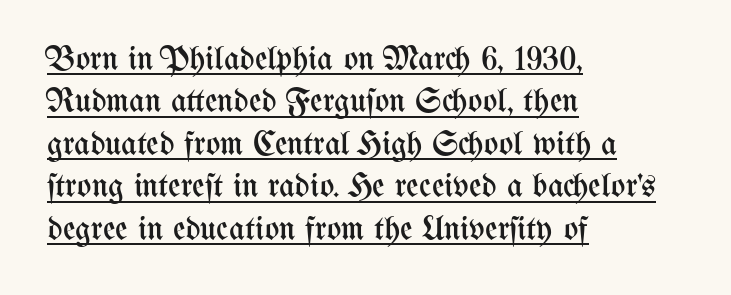
Baseline-to-baseline distance is the conventional proportion of letter height. Bold? No — there's no thickening of the strokes. Notice how the passage keeps a crisp vertical edge on the left only. Designer's note — italics off, roman on. The typesetter has applied underlining to the passage shown.
